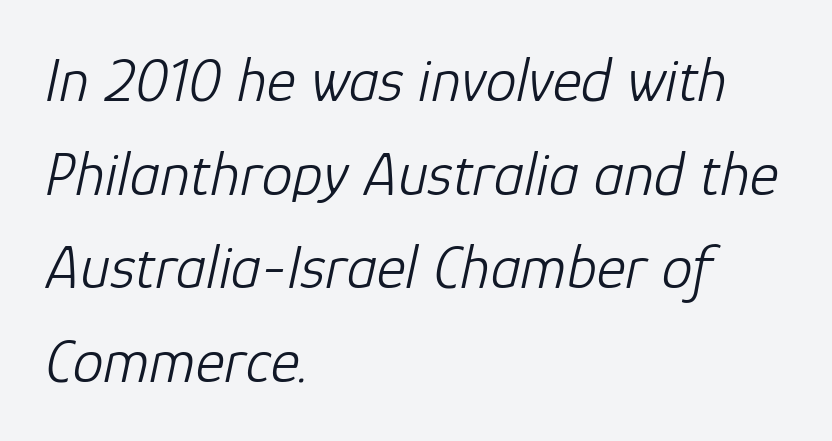
Slanted lettering throughout. Descenders are the only things crossing below the line. The strokes carry an ordinary text weight at most. Regular leading.
